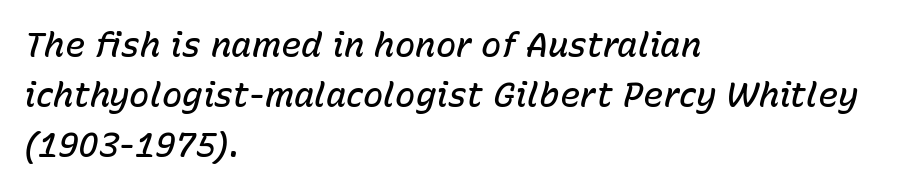
{"italic": "yes", "lean": "right", "slant_degrees": 15, "bold": "semi", "weight": "semibold", "width": "normal", "stroke_contrast": "low", "x_height": "medium", "monospaced": "no", "underline": "no", "align": "left", "line_spacing": "normal", "line_spacing_ratio": 1.47, "letter_spacing": "normal", "letter_spacing_em": 0.0, "glyph_px": 34}
